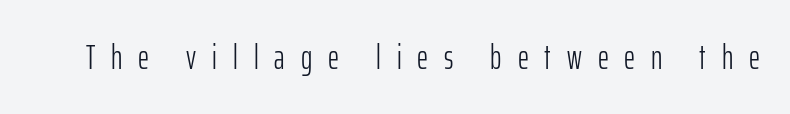
{"serif": "no", "italic": "no", "bold": "no", "weight": "light", "width": "condensed", "stroke_contrast": "low", "x_height": "medium", "monospaced": "no", "underline": "no", "letter_spacing": "wide", "letter_spacing_em": 0.47, "glyph_px": 34}
